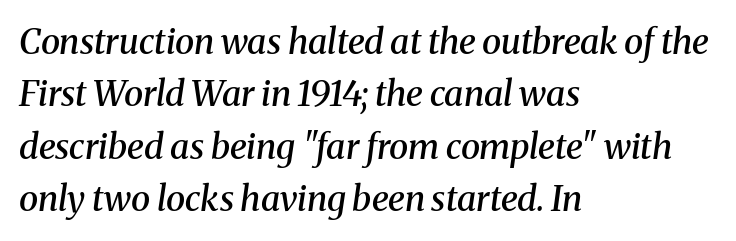
The image shows 35 px semibold serif type, italic (leaning right); set left-aligned, normal line spacing (1.5x), normal letter spacing, not underlined; medium stroke contrast and a medium x-height.
